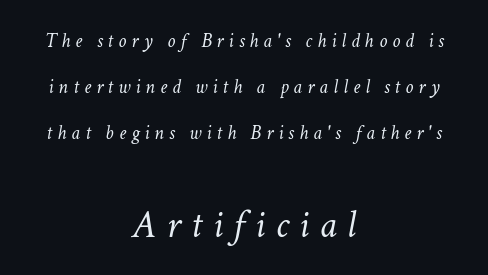
Type without underlining. The passage is arranged like a title page — every line centered. The letterforms stand isolated, each surrounded by extra space. The face used here is proportionally spaced, like ordinary book or web type.
